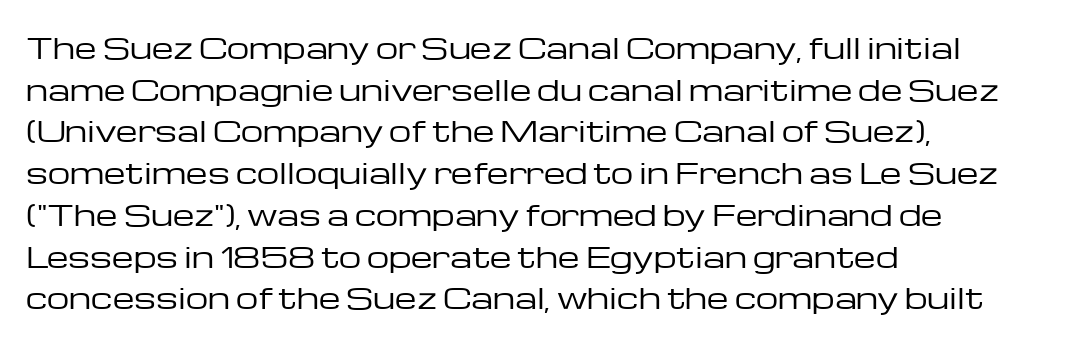
Q: Is the text bold? A: No.
Q: Is the text italic (slanted)? A: No, it is upright.
Q: Is the typeface a serif or a sans-serif typeface? A: Sans-serif.
Q: Is the text underlined? A: No.
Q: How is the paragraph aligned? A: Left-aligned.
Q: Is the spacing between letters normal or unusually wide? A: Normal.
Q: Is the spacing between lines tight, normal or loose? A: Normal.
Q: Width (condensed, normal, or wide)? A: Wide.
Q: Stroke contrast? A: Low.
Q: x-height? A: Medium.
Q: Monospaced? A: No.
